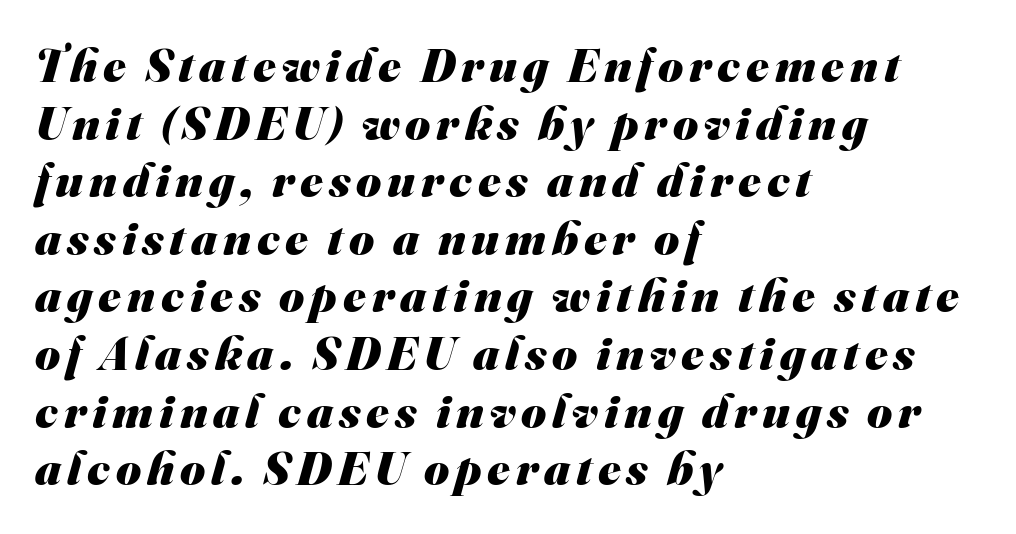
A clean baseline with only descenders dipping below it. Line starts are locked; line ends wander. Spacing verdict: proportional, widths tailored to each character. Font category for this specimen: sans-serif.
